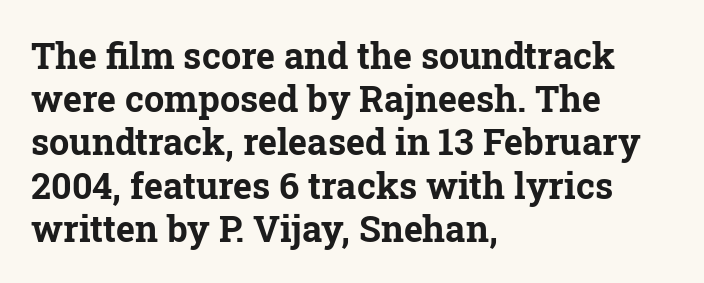
The rendering keeps characters at their native spacing. Bold? Absolutely — the strokes are thick and heavy. Spacing verdict: proportional, widths tailored to each character. Stroke terminals: seriffed. Characters remain perfectly vertical along every line. Line beginnings align vertically; line endings do not.
